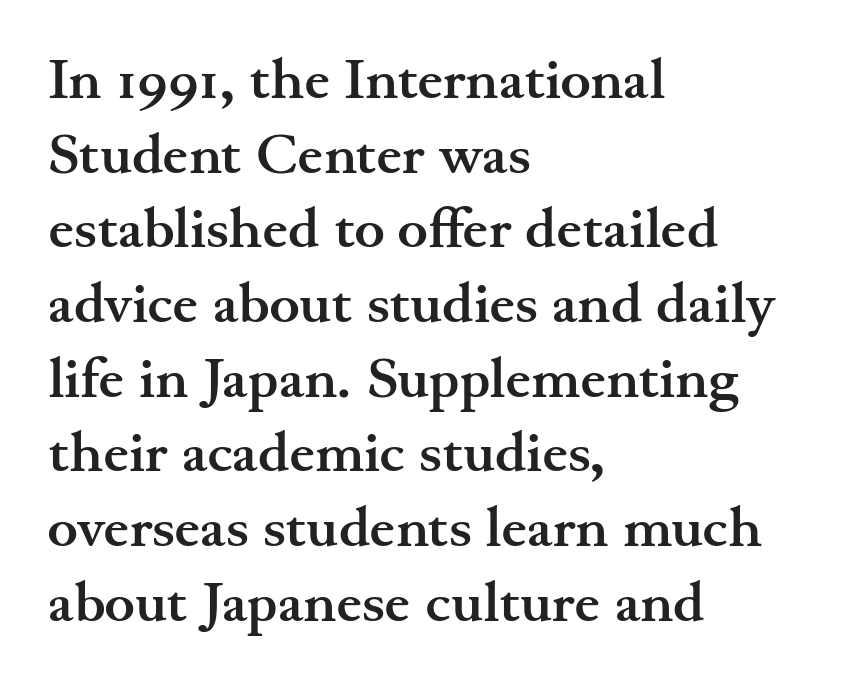
The rendering uses natural spacing where letterforms have individual widths. Honestly, the letter spacing is just normal — you wouldn't notice it. Nobody drew a line under any word here. Rows of type keep a routine distance in the vertical direction.
